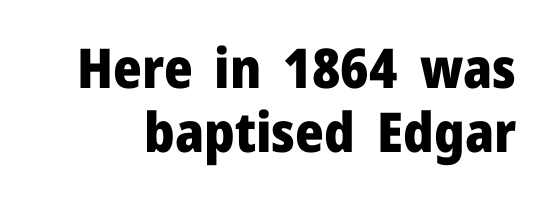
Q: Is the text bold? A: Yes.
Q: Is the text italic (slanted)? A: No, it is upright.
Q: Is the typeface a serif or a sans-serif typeface? A: Sans-serif.
Q: Is the text underlined? A: No.
Q: Is the spacing between letters normal or unusually wide? A: Normal.
Q: Width (condensed, normal, or wide)? A: Normal.
Q: Stroke contrast? A: Low.
Q: x-height? A: Medium.
Q: Monospaced? A: No.
